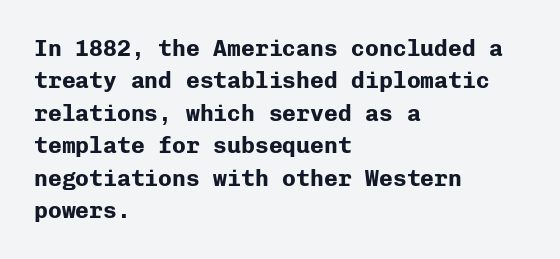
{"italic": "no", "bold": "yes", "underline": "no", "align": "left", "line_spacing": "normal", "line_spacing_ratio": 1.41, "letter_spacing": "normal", "letter_spacing_em": 0.0, "glyph_px": 23}
